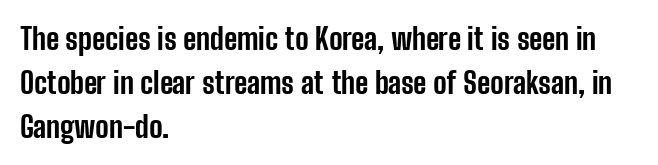
Q: Is the text bold? A: Yes.
Q: Is the text italic (slanted)? A: No, it is upright.
Q: Is the typeface a serif or a sans-serif typeface? A: Sans-serif.
Q: Is the text underlined? A: No.
Q: How is the paragraph aligned? A: Left-aligned.
Q: Is the spacing between letters normal or unusually wide? A: Normal.
Q: Is the spacing between lines tight, normal or loose? A: Normal.
Q: Width (condensed, normal, or wide)? A: Condensed.
Q: Stroke contrast? A: Low.
Q: x-height? A: Medium.
Q: Monospaced? A: No.
